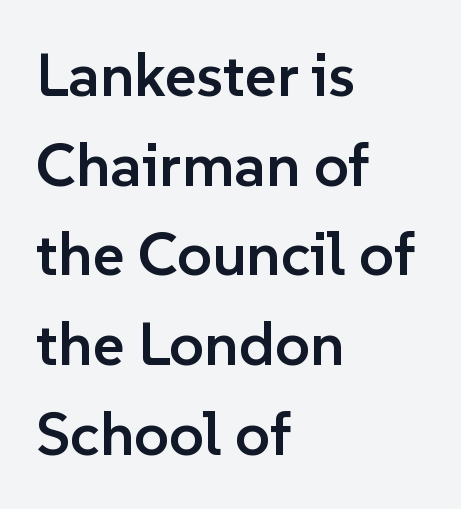
These lines are set flush left with a ragged right edge. These lines are rendered in a variable-pitch font. Ordinary non-slanted type is in use. Examine the stroke ends and you'll find no serifs.
